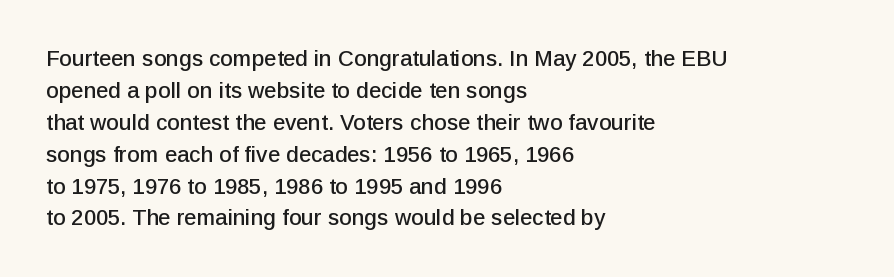
Left-aligned paragraph, ragged on the right. Rendered with straight, roman letterforms. Successive baselines arrive at the customary interval. Descenders are the only things crossing below the line. Is the letter spacing exaggerated? No — it looks like the ordinary default.
